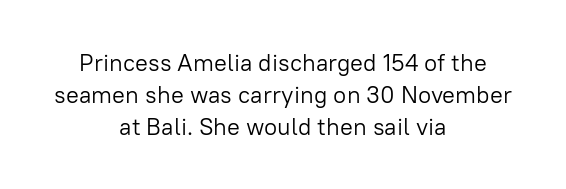
Q: Is the text bold? A: No.
Q: Is the text italic (slanted)? A: No, it is upright.
Q: Is the text underlined? A: No.
Q: How is the paragraph aligned? A: Centered.
Q: Is the spacing between letters normal or unusually wide? A: Normal.
Q: Is the spacing between lines tight, normal or loose? A: Normal.
